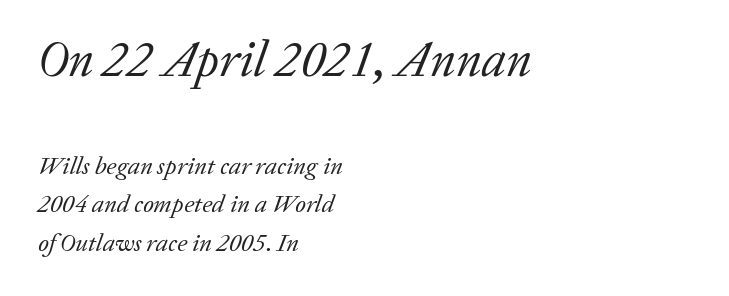
Q: Is the text bold? A: No.
Q: Is the text italic (slanted)? A: Yes, it leans right by about 20 degrees.
Q: Is the typeface a serif or a sans-serif typeface? A: Serif.
Q: Is the text underlined? A: No.
Q: How is the paragraph aligned? A: Left-aligned.
Q: Is the spacing between letters normal or unusually wide? A: Normal.
Q: Is the spacing between lines tight, normal or loose? A: Normal.
Q: Which block of text is set in a larger size, the first (top) or the second (bottom)? A: The first (top) one.
Q: Width (condensed, normal, or wide)? A: Normal.
Q: Stroke contrast? A: Low.
Q: x-height? A: Medium.
Q: Monospaced? A: No.
